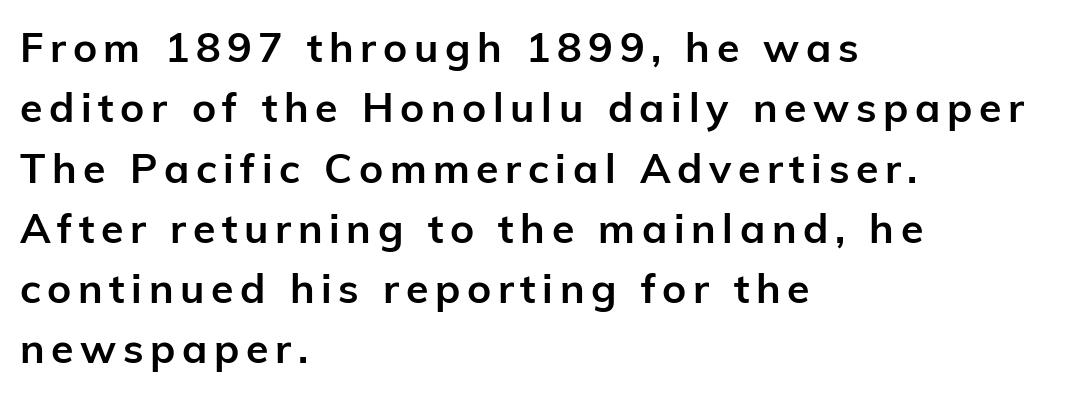
The image shows 41 px semibold sans-serif type, upright; set left-aligned, normal line spacing (1.47x), not underlined; low stroke contrast and a medium x-height.
